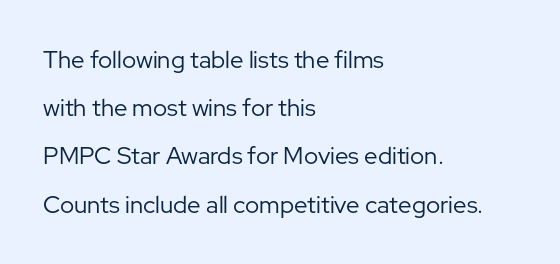
The image shows 24 px text type, upright; set left-aligned, loose line spacing (2.01x), normal letter spacing, not underlined.
